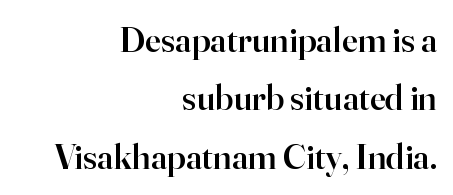
The image shows 36 px semibold serif type, upright; set right-aligned, normal line spacing (1.62x), normal letter spacing, not underlined; high stroke contrast and a small x-height.
